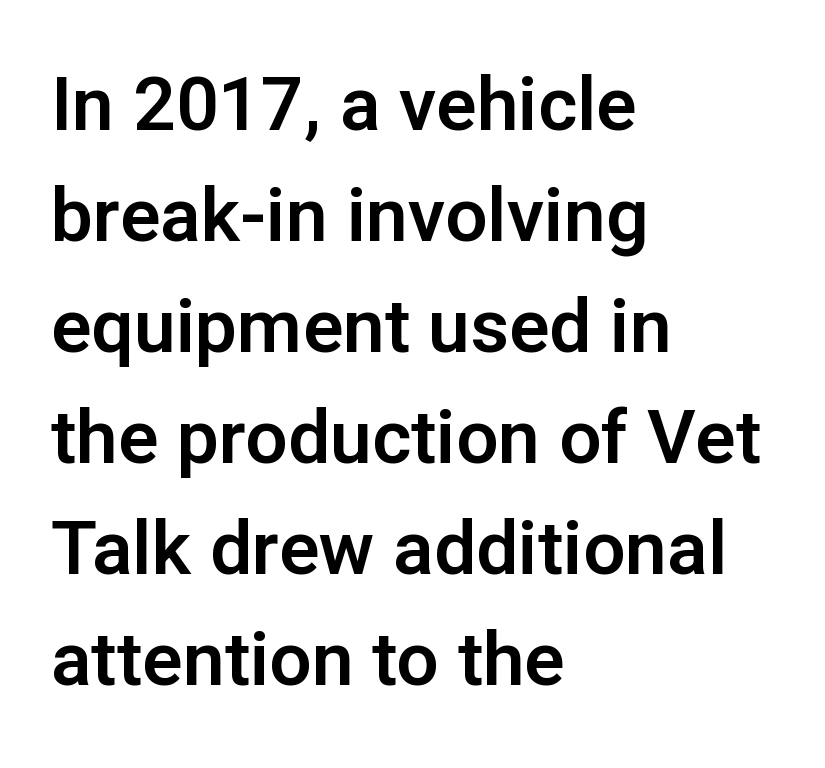
Q: Is the text italic (slanted)? A: No, it is upright.
Q: Is the typeface a serif or a sans-serif typeface? A: Sans-serif.
Q: Is the text underlined? A: No.
Q: How is the paragraph aligned? A: Left-aligned.
Q: Is the spacing between letters normal or unusually wide? A: Normal.
Q: Is the spacing between lines tight, normal or loose? A: Normal.
Q: Width (condensed, normal, or wide)? A: Normal.
Q: Stroke contrast? A: Low.
Q: x-height? A: Medium.
Q: Monospaced? A: No.
